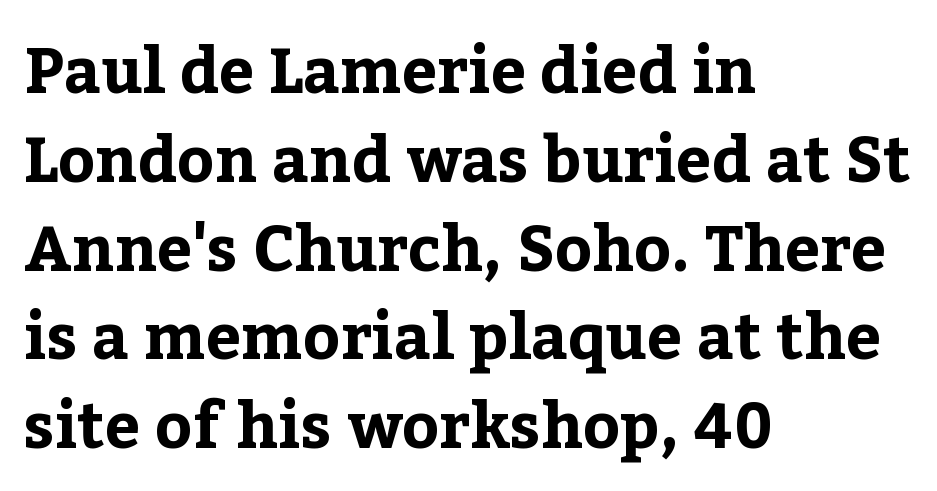
The image shows 63 px bold serif type, upright; set left-aligned, normal line spacing (1.41x), normal letter spacing, not underlined; low stroke contrast and a medium x-height.
